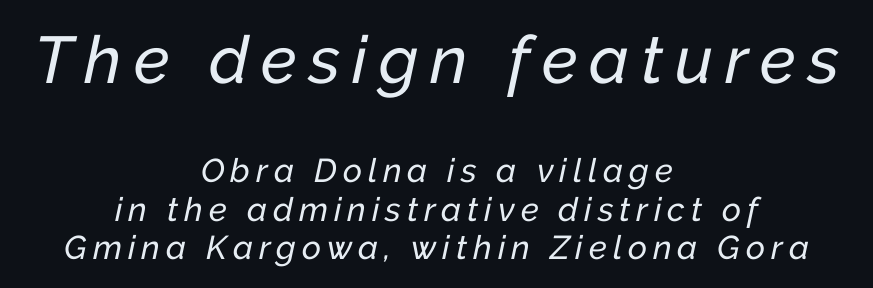
The image shows 66 px text type, italic (leaning right); set centered, line spacing 1.17x, not underlined; the first (top) block is 2.0x larger; low stroke contrast and a medium x-height.
